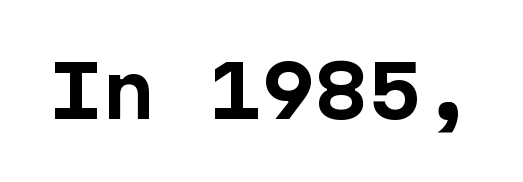
{"serif": "no", "italic": "no", "bold": "yes", "weight": "bold", "width": "normal", "stroke_contrast": "low", "x_height": "medium", "monospaced": "yes", "underline": "no", "letter_spacing": "normal", "letter_spacing_em": 0.0, "glyph_px": 71}
